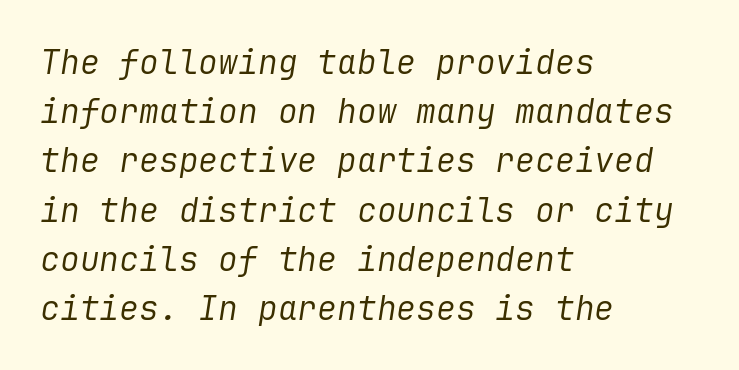
Words appear dense and cohesive because spacing is normal. Regular leading. The rendering anchors every line to the left-hand side. The font is comparable to plain body text, perhaps lighter. Every character sits at an angle, as italics do. The strip under each line holds only bare page.
